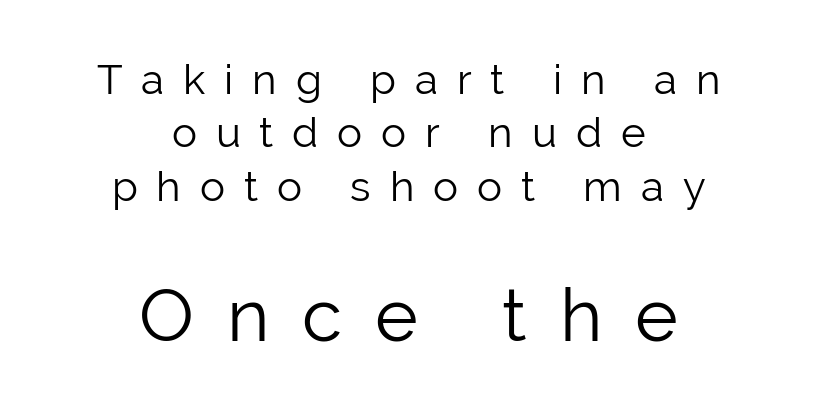
Q: Is the text bold? A: No.
Q: Is the text italic (slanted)? A: No, it is upright.
Q: Is the typeface a serif or a sans-serif typeface? A: Sans-serif.
Q: Is the text underlined? A: No.
Q: How is the paragraph aligned? A: Centered.
Q: Is the spacing between letters normal or unusually wide? A: Unusually wide.
Q: Is the spacing between lines tight, normal or loose? A: Normal.
Q: Which block of text is set in a larger size, the first (top) or the second (bottom)? A: The second (bottom) one.
Q: Width (condensed, normal, or wide)? A: Normal.
Q: Stroke contrast? A: Low.
Q: x-height? A: Medium.
Q: Monospaced? A: No.
